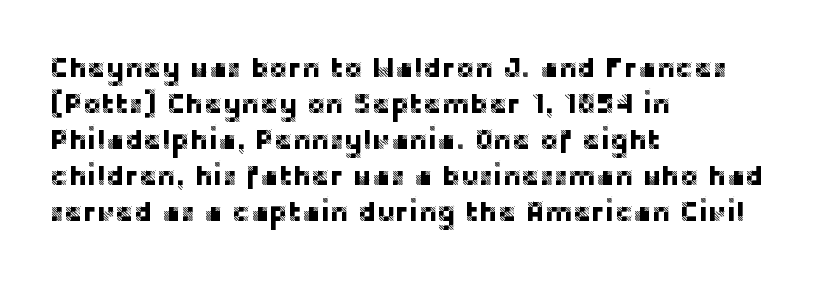
Observe the ordinary spacing: letters are neighbours, not strangers. One glance says typical: line gaps are just what's usual. Only glyphs here, with clear space below each row. This rendering employs a face without finishing strokes, i.e., a sans-serif. These lines are set flush left with a ragged right edge.
